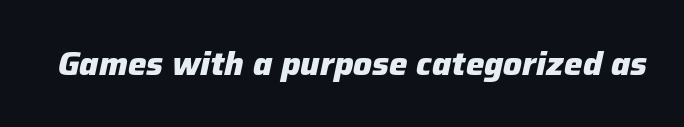
The image shows 33 px heavy type, italic (leaning right); set normal letter spacing, not underlined; low stroke contrast and a medium x-height.
